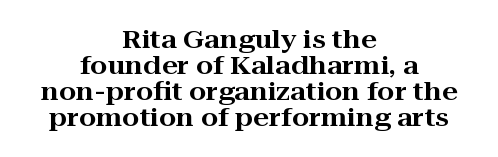
The compositor balanced each line on the midline. Tightly led — the rows are bunched. Caption: standard tracking, unaltered. The lettering holds an erect, upright posture throughout. Each row of text sits above clean, open space.
